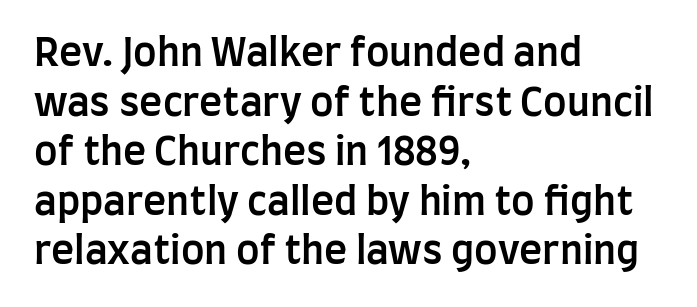
The image shows 39 px semibold, condensed sans-serif type, upright; set left-aligned, normal line spacing (1.27x), normal letter spacing, not underlined; low stroke contrast and a large x-height.
